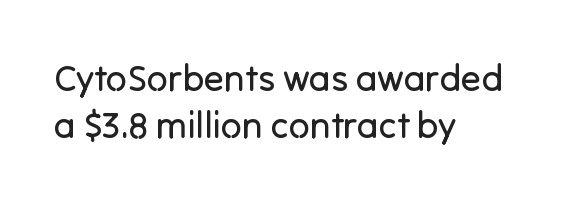
{"serif": "no", "italic": "no", "bold": "no", "weight": "regular", "width": "normal", "stroke_contrast": "low", "x_height": "medium", "monospaced": "no", "underline": "no", "align": "left", "line_spacing": "normal", "line_spacing_ratio": 1.27, "letter_spacing": "normal", "letter_spacing_em": 0.0, "glyph_px": 37}
